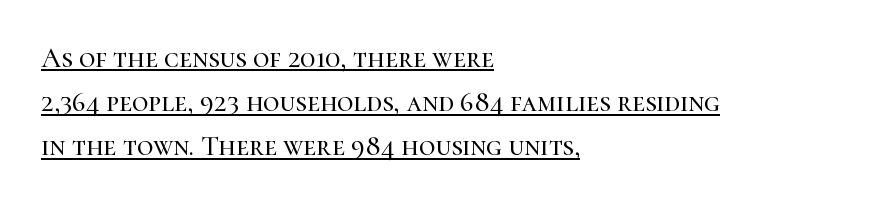
The image shows 28 px serif type, upright; set left-aligned, normal line spacing (1.58x), normal letter spacing, underlined; high stroke contrast and a medium x-height.
